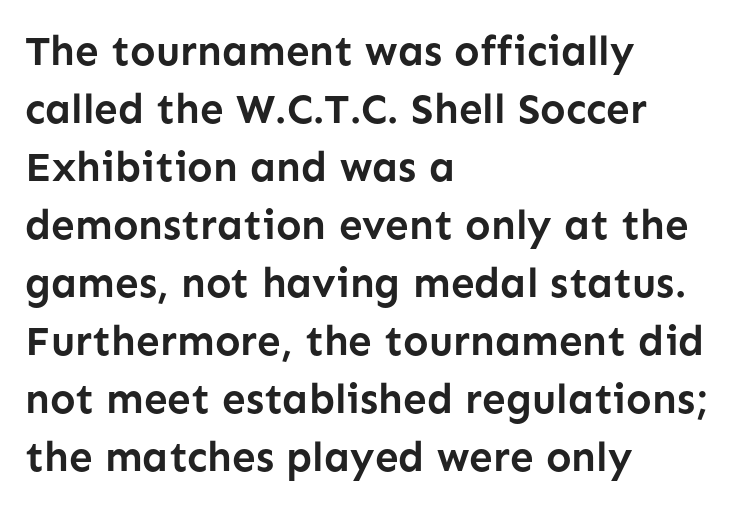
Q: Is the text bold? A: Yes.
Q: Is the text italic (slanted)? A: No, it is upright.
Q: Is the typeface a serif or a sans-serif typeface? A: Sans-serif.
Q: Is the text underlined? A: No.
Q: How is the paragraph aligned? A: Left-aligned.
Q: Is the spacing between letters normal or unusually wide? A: Normal.
Q: Is the spacing between lines tight, normal or loose? A: Normal.
Q: Width (condensed, normal, or wide)? A: Normal.
Q: Stroke contrast? A: Low.
Q: x-height? A: Medium.
Q: Monospaced? A: No.
